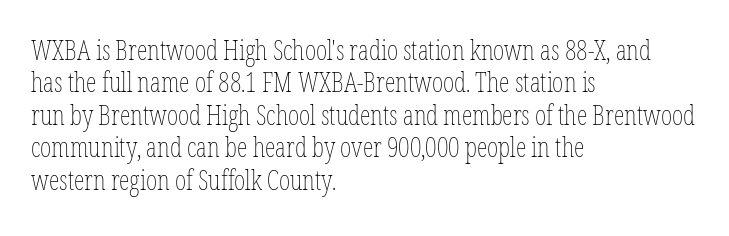
Q: Is the text bold? A: No.
Q: Is the text italic (slanted)? A: No, it is upright.
Q: Is the text underlined? A: No.
Q: How is the paragraph aligned? A: Left-aligned.
Q: Is the spacing between letters normal or unusually wide? A: Normal.
